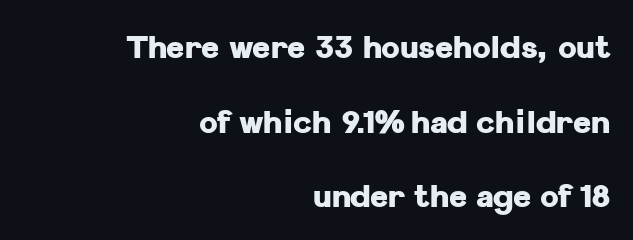
The image shows 31 px heavy sans-serif type, upright; set right-aligned, loose line spacing (2.41x), normal letter spacing, not underlined; low stroke contrast and a medium x-height.
